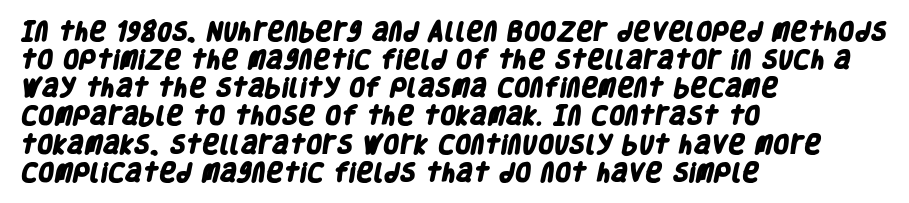
Horizontal bands of white between lines are of average thickness. The face used here is rendered with its standard letterfit. Caption: bold face, heavy strokes. Which margin do the lines hug? The left one — the right edge is uneven. A clean baseline with only descenders dipping below it.
